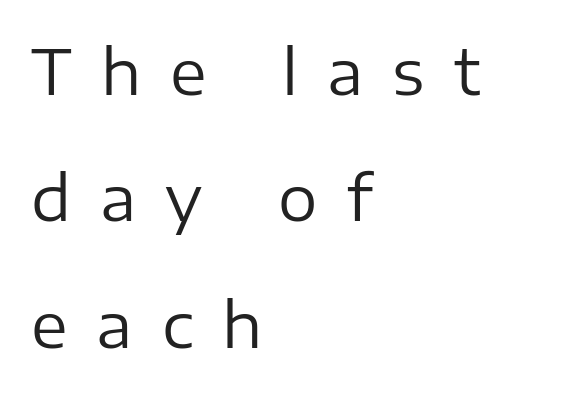
{"serif": "no", "italic": "no", "bold": "no", "weight": "regular", "width": "normal", "stroke_contrast": "low", "x_height": "medium", "monospaced": "no", "underline": "no", "align": "left", "line_spacing": "loose", "line_spacing_ratio": 2.04, "letter_spacing": "wide", "letter_spacing_em": 0.47, "glyph_px": 62}
